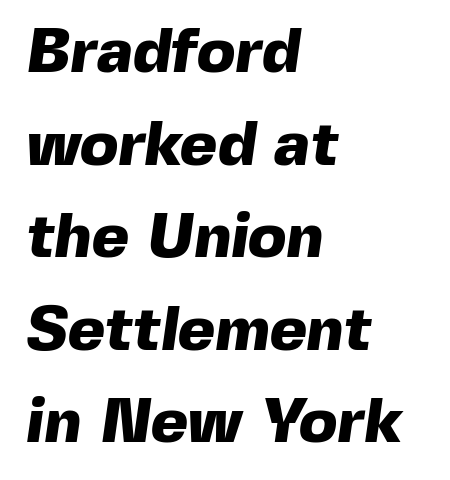
Line starts are locked; line ends wander. The characters display no serif detailing; their extremities are plain. Underline: absent. Baseline-to-baseline distance is the conventional proportion of letter height. The characters look thick and weighty, a clear bold.
